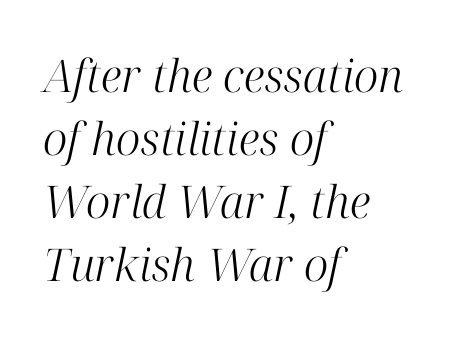
The rendering shows small feet on the letterforms — a serif design. Glyph-to-glyph distance matches everyday printed text. Each row of text sits above clean, open space. No extra ink here — the face is not bold. Yep, that's italic — everything's leaning.
